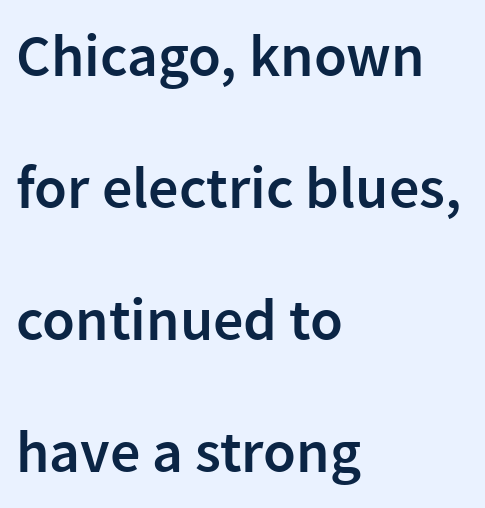
Words float on clear page, feet unadorned. Words appear dense and cohesive because spacing is normal. This is the regular roman posture of the typeface. The face used here is a semibold: visibly heavier than regular, lighter than bold. Quick note: interline space is abundant. Is this a fixed-width face? No — the glyphs have proportional, varying widths.
